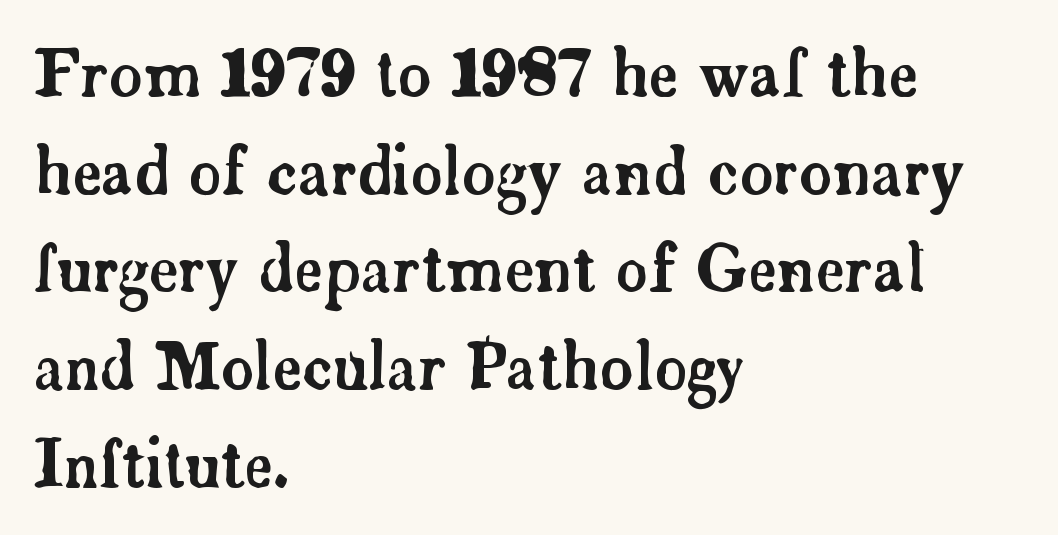
These lines stack with their left ends in a neat column. These lines sit exactly where default settings would place them. The passage shown is typed in a proportional face where columns would drift. In terms of letterform style, serifs are clearly present. Characters remain perfectly vertical along every line.
